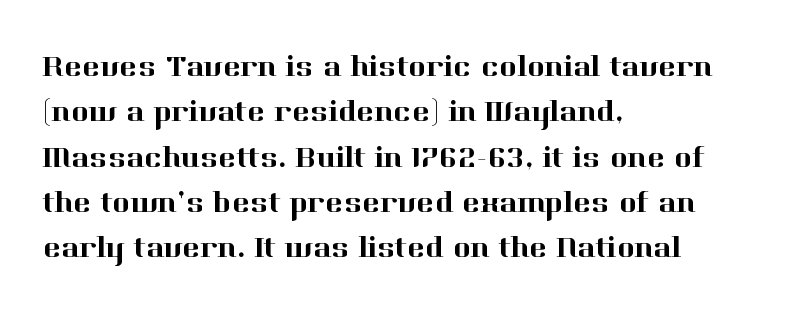
The image shows 30 px serif type, upright; set left-aligned, normal line spacing (1.51x), normal letter spacing, not underlined; high stroke contrast and a medium x-height.
